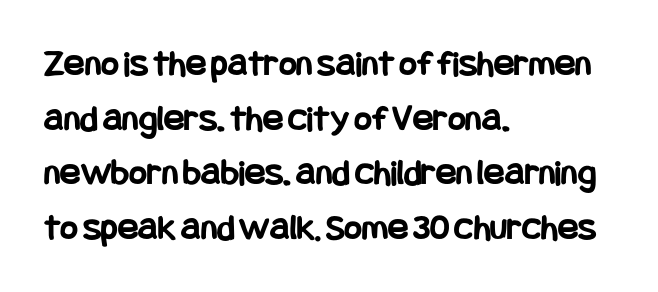
You'd pick this weight for a headline — it's a proper bold. The horizontal fit of the characters is conventional and even. What kind of face is this? One without serifs — a sans. All the whitespace from short lines collects on the right. Do the letters lean? They stand straight. Only glyphs here, with clear space below each row.
